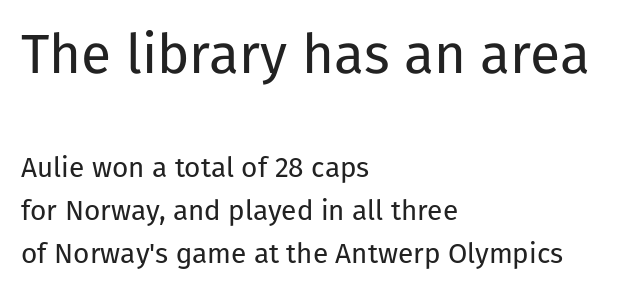
Q: Is the text bold? A: No.
Q: Is the text italic (slanted)? A: No, it is upright.
Q: Is the typeface a serif or a sans-serif typeface? A: Sans-serif.
Q: Is the text underlined? A: No.
Q: How is the paragraph aligned? A: Left-aligned.
Q: Is the spacing between letters normal or unusually wide? A: Normal.
Q: Is the spacing between lines tight, normal or loose? A: Normal.
Q: Which block of text is set in a larger size, the first (top) or the second (bottom)? A: The first (top) one.
Q: Width (condensed, normal, or wide)? A: Normal.
Q: Stroke contrast? A: Low.
Q: x-height? A: Medium.
Q: Monospaced? A: No.
